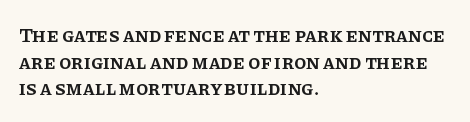
Q: Is the text bold? A: Semi-bold.
Q: Is the text italic (slanted)? A: No, it is upright.
Q: Is the text underlined? A: No.
Q: How is the paragraph aligned? A: Left-aligned.
Q: Is the spacing between letters normal or unusually wide? A: Normal.
Q: Is the spacing between lines tight, normal or loose? A: Normal.
